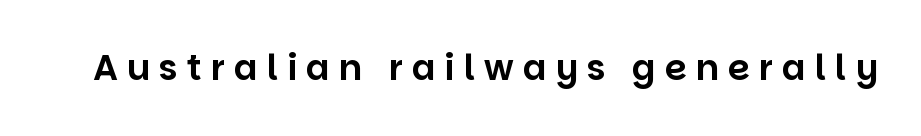
The image shows 35 px sans-serif type, upright; set unusually wide letter spacing (+0.26 em), not underlined; low stroke contrast and a large x-height.
